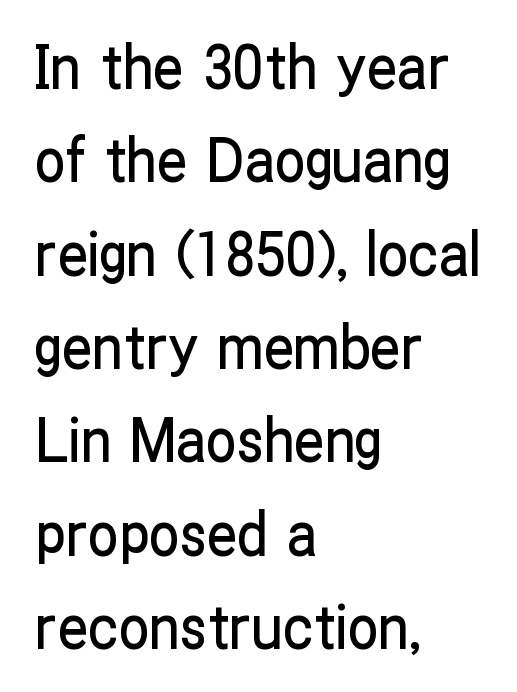
Q: Is the text italic (slanted)? A: No, it is upright.
Q: Is the typeface a serif or a sans-serif typeface? A: Sans-serif.
Q: Is the text underlined? A: No.
Q: How is the paragraph aligned? A: Left-aligned.
Q: Is the spacing between letters normal or unusually wide? A: Normal.
Q: Is the spacing between lines tight, normal or loose? A: Normal.
Q: Width (condensed, normal, or wide)? A: Condensed.
Q: Stroke contrast? A: Low.
Q: x-height? A: Medium.
Q: Monospaced? A: No.
